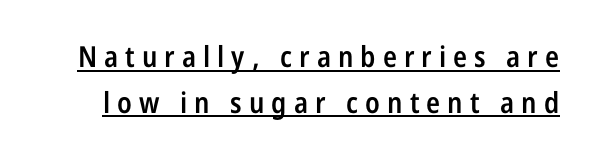
{"serif": "no", "italic": "no", "bold": "semi", "weight": "semibold", "width": "condensed", "stroke_contrast": "low", "x_height": "medium", "monospaced": "no", "underline": "yes", "line_spacing": "normal", "line_spacing_ratio": 1.57, "letter_spacing": "wide", "letter_spacing_em": 0.24, "glyph_px": 29}
